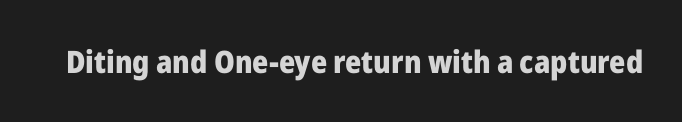
{"serif": "no", "italic": "no", "bold": "yes", "weight": "heavy", "width": "normal", "stroke_contrast": "low", "x_height": "medium", "monospaced": "no", "underline": "no", "letter_spacing": "normal", "letter_spacing_em": 0.0, "glyph_px": 31}
